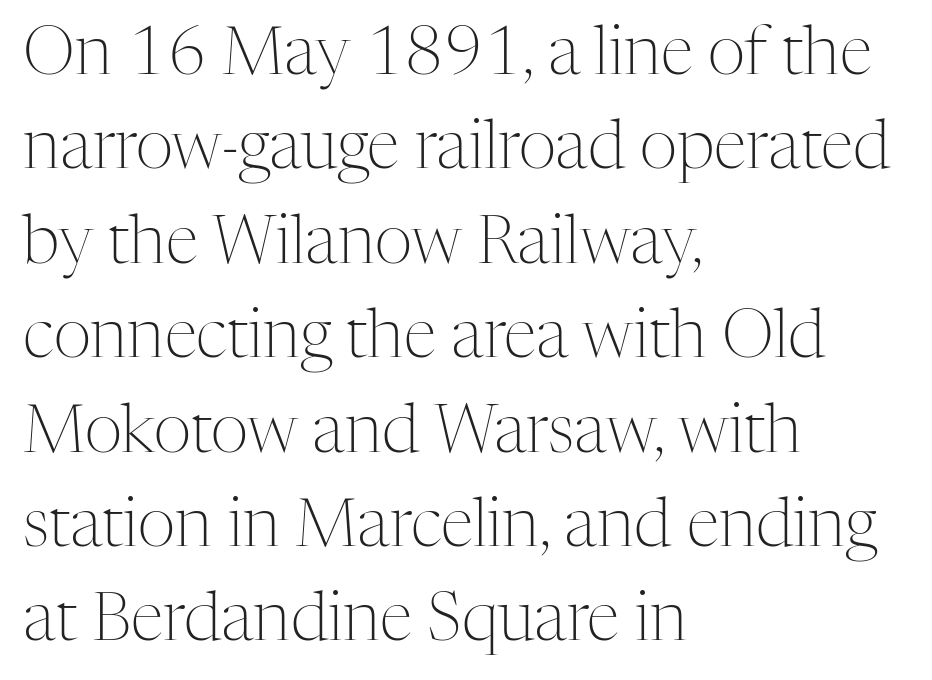
Q: Is the text bold? A: No.
Q: Is the text italic (slanted)? A: No, it is upright.
Q: Is the typeface a serif or a sans-serif typeface? A: Serif.
Q: Is the text underlined? A: No.
Q: How is the paragraph aligned? A: Left-aligned.
Q: Is the spacing between letters normal or unusually wide? A: Normal.
Q: Is the spacing between lines tight, normal or loose? A: Normal.
Q: Width (condensed, normal, or wide)? A: Normal.
Q: Stroke contrast? A: Medium.
Q: x-height? A: Medium.
Q: Monospaced? A: No.
